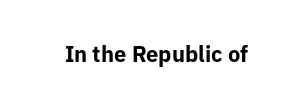
Q: Is the text bold? A: Yes.
Q: Is the text italic (slanted)? A: No, it is upright.
Q: Is the text underlined? A: No.
Q: Is the spacing between letters normal or unusually wide? A: Normal.
